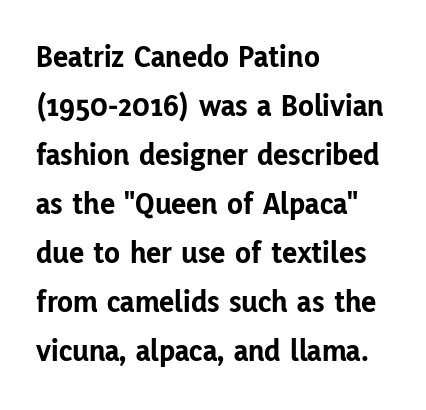
The string is rendered with underlining switched off. Successive baselines arrive at the customary interval. Tracking here is standard; glyphs follow each other at the usual distance. The setting favours the left margin, as ordinary paragraphs usually do.
